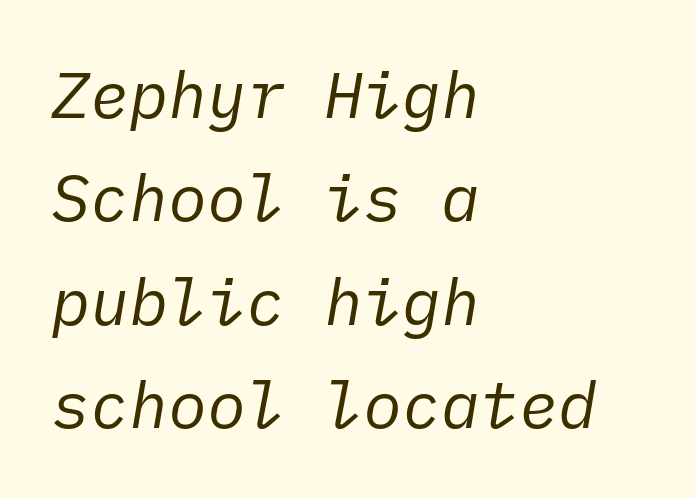
Q: Is the text bold? A: No.
Q: Is the text italic (slanted)? A: Yes, it leans right by about 10 degrees.
Q: Is the text underlined? A: No.
Q: How is the paragraph aligned? A: Left-aligned.
Q: Is the spacing between letters normal or unusually wide? A: Normal.
Q: Is the spacing between lines tight, normal or loose? A: Normal.
Q: Width (condensed, normal, or wide)? A: Normal.
Q: Stroke contrast? A: Low.
Q: x-height? A: Medium.
